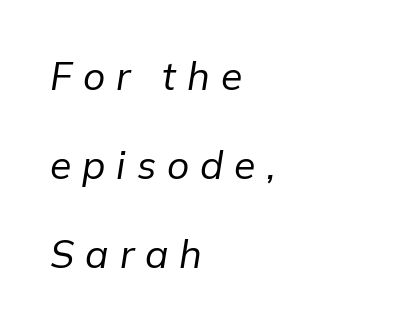
Q: Is the text bold? A: No.
Q: Is the text italic (slanted)? A: Yes, it leans right by about 9 degrees.
Q: Is the text underlined? A: No.
Q: How is the paragraph aligned? A: Left-aligned.
Q: Is the spacing between letters normal or unusually wide? A: Unusually wide.
Q: Is the spacing between lines tight, normal or loose? A: Loose.
Q: Width (condensed, normal, or wide)? A: Normal.
Q: Stroke contrast? A: Low.
Q: x-height? A: Medium.
Q: Monospaced? A: No.
